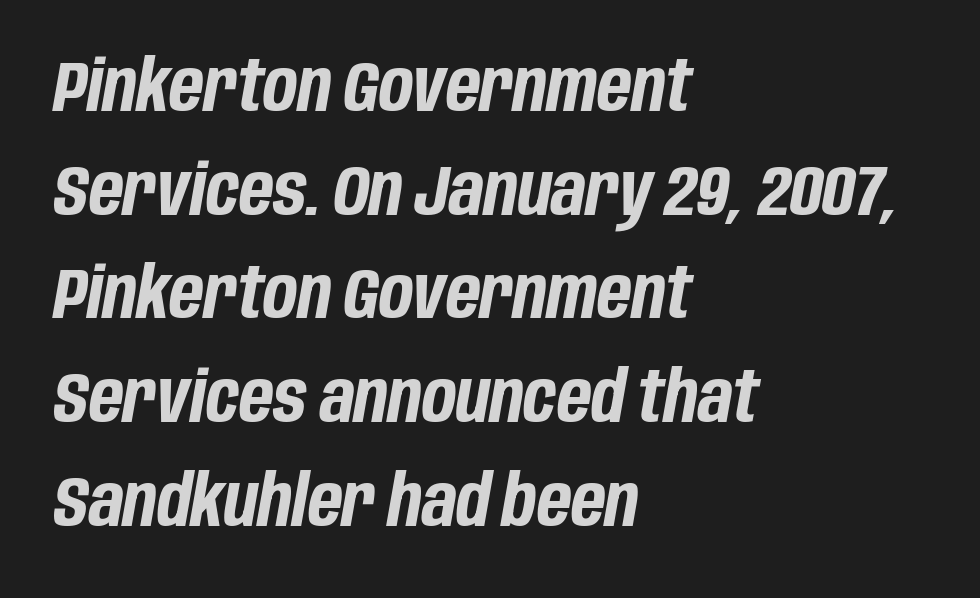
The image shows 71 px bold, condensed type, italic (leaning right); set left-aligned, normal line spacing (1.46x), normal letter spacing, not underlined; low stroke contrast and a large x-height.
